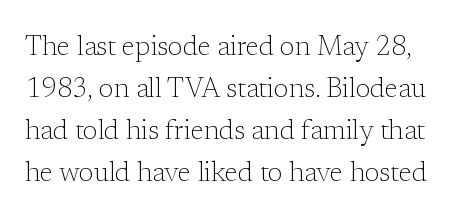
{"italic": "no", "bold": "no", "underline": "no", "line_spacing": "normal", "line_spacing_ratio": 1.56, "letter_spacing": "normal", "letter_spacing_em": 0.0, "glyph_px": 27}
